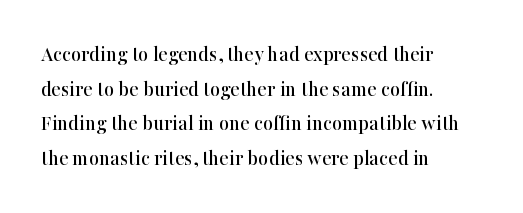
The image shows 22 px text type, upright; set left-aligned, normal line spacing (1.57x), normal letter spacing, not underlined.
